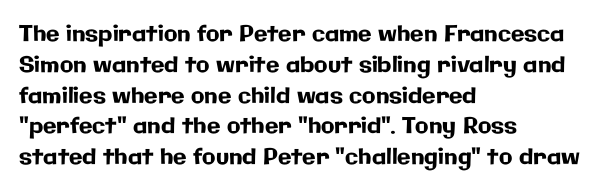
The image shows 22 px text type, upright; set left-aligned, normal line spacing (1.4x), normal letter spacing, not underlined.
